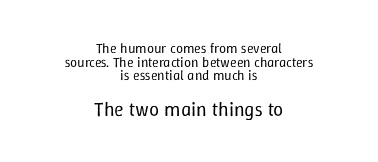
The image shows 20 px text type, upright; set centered, tight line spacing (0.98x), normal letter spacing, not underlined; the second (bottom) block is 1.43x larger.
